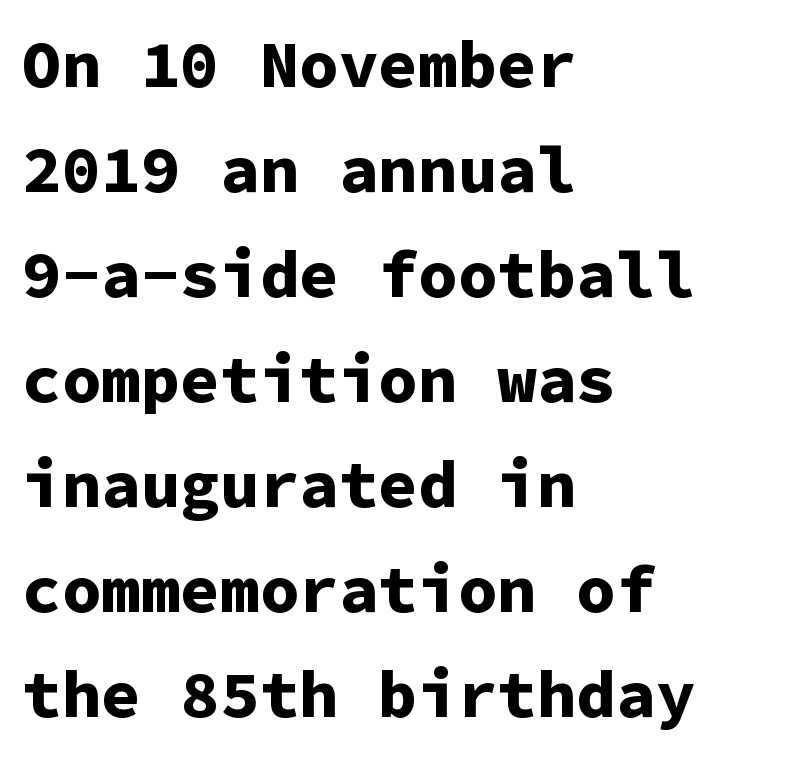
Teacher's note: observe the even left margin — that is flush-left alignment. Chunky letters — that's bold for sure. Nobody drew a line under any word here. Whoever set this chose a conventional vertical rhythm. A typesetter would mark this as roman, not italic. The passage shown is typed in a monospace face where columns stay perfectly aligned.
